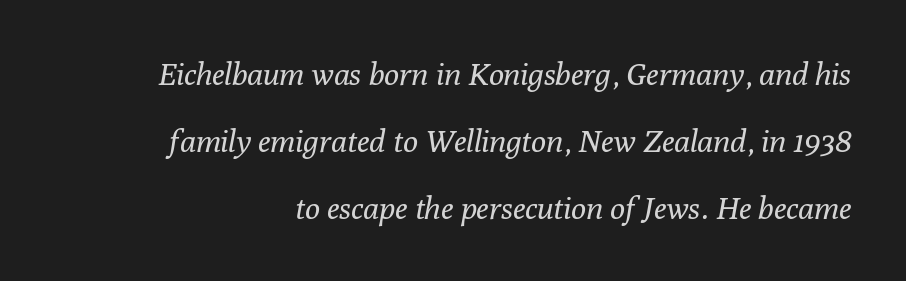
Q: Is the text bold? A: No.
Q: Is the text italic (slanted)? A: Yes, it leans right by about 10 degrees.
Q: Is the typeface a serif or a sans-serif typeface? A: Serif.
Q: Is the text underlined? A: No.
Q: Is the spacing between letters normal or unusually wide? A: Normal.
Q: Is the spacing between lines tight, normal or loose? A: Loose.
Q: Width (condensed, normal, or wide)? A: Normal.
Q: Stroke contrast? A: Low.
Q: x-height? A: Medium.
Q: Monospaced? A: No.
